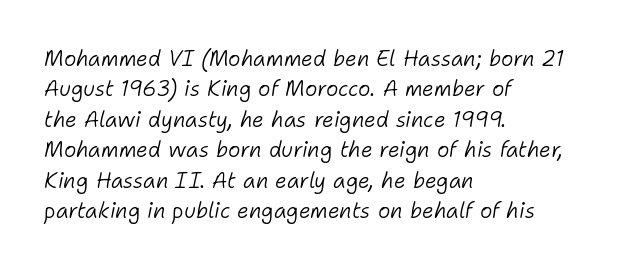
{"italic": "yes", "lean": "right", "slant_degrees": 11, "bold": "no", "underline": "no", "align": "left", "line_spacing": "normal", "line_spacing_ratio": 1.45, "letter_spacing": "normal", "letter_spacing_em": 0.0, "glyph_px": 21}
